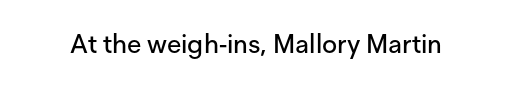
Is there any slant? The stems are plumb. Descenders are the only things crossing below the line. The line texture is even and compact thanks to regular tracking.
